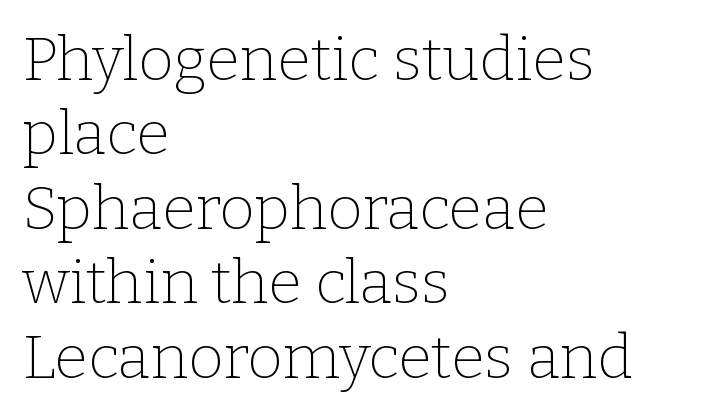
Q: Is the text bold? A: No.
Q: Is the text italic (slanted)? A: No, it is upright.
Q: Is the typeface a serif or a sans-serif typeface? A: Serif.
Q: Is the text underlined? A: No.
Q: How is the paragraph aligned? A: Left-aligned.
Q: Is the spacing between letters normal or unusually wide? A: Normal.
Q: Width (condensed, normal, or wide)? A: Normal.
Q: Stroke contrast? A: Low.
Q: x-height? A: Medium.
Q: Monospaced? A: No.
